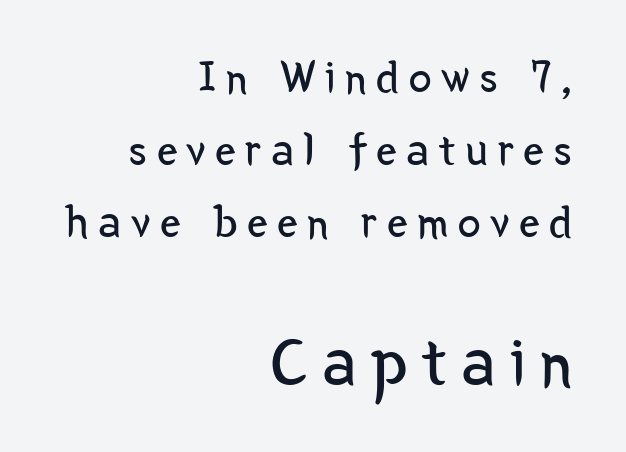
The image shows 69 px regular-weight, condensed sans-serif type, upright; set right-aligned, normal line spacing (1.58x), unusually wide letter spacing (+0.21 em), not underlined; the second (bottom) block is 1.5x larger; low stroke contrast and a medium x-height.
